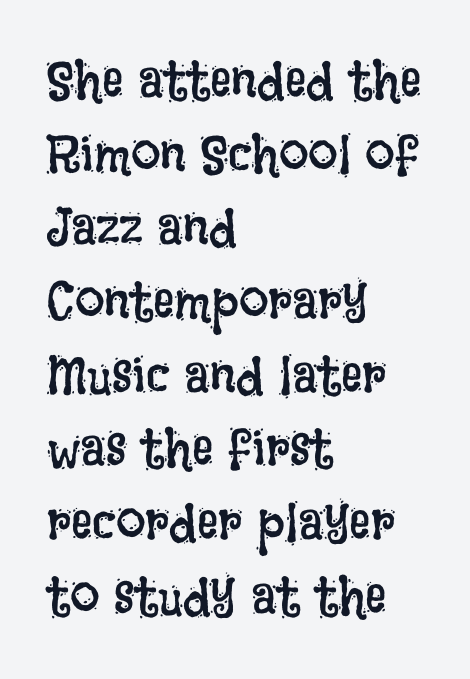
Q: Is the text bold? A: No.
Q: Is the text italic (slanted)? A: No, it is upright.
Q: Is the text underlined? A: No.
Q: How is the paragraph aligned? A: Left-aligned.
Q: Is the spacing between letters normal or unusually wide? A: Normal.
Q: Is the spacing between lines tight, normal or loose? A: Normal.
Q: Width (condensed, normal, or wide)? A: Condensed.
Q: Stroke contrast? A: Low.
Q: x-height? A: Large.
Q: Monospaced? A: No.
